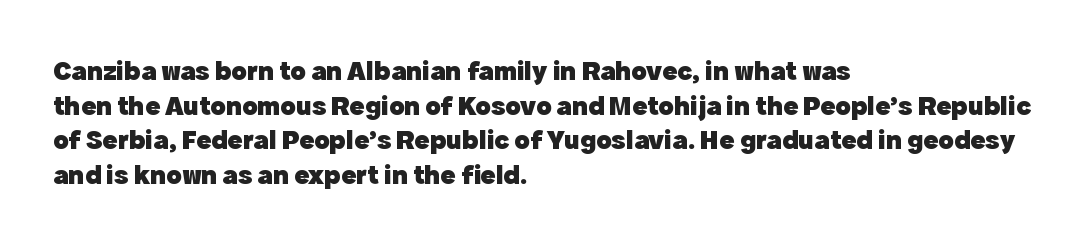
{"serif": "no", "italic": "no", "bold": "yes", "weight": "heavy", "width": "normal", "x_height": "medium", "monospaced": "no", "underline": "no", "align": "left", "line_spacing_ratio": 1.24, "letter_spacing": "normal", "letter_spacing_em": 0.0, "glyph_px": 28}
